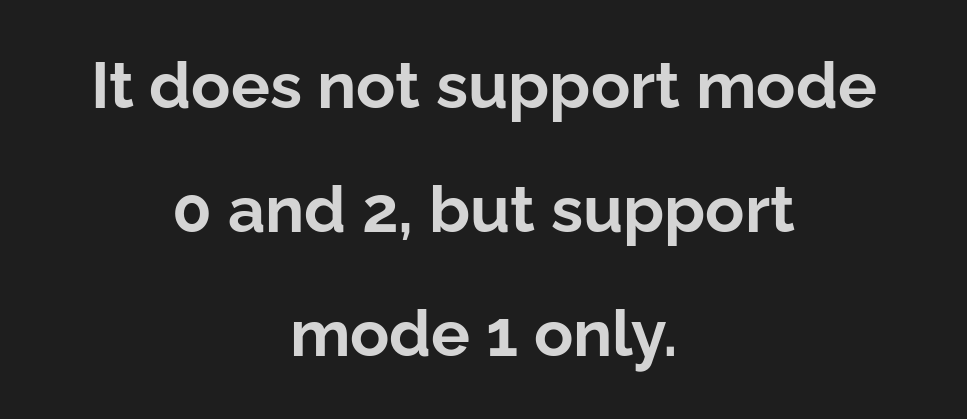
The image shows 65 px bold sans-serif type, upright; set centered, loose line spacing (1.91x), normal letter spacing, not underlined; low stroke contrast and a medium x-height.
